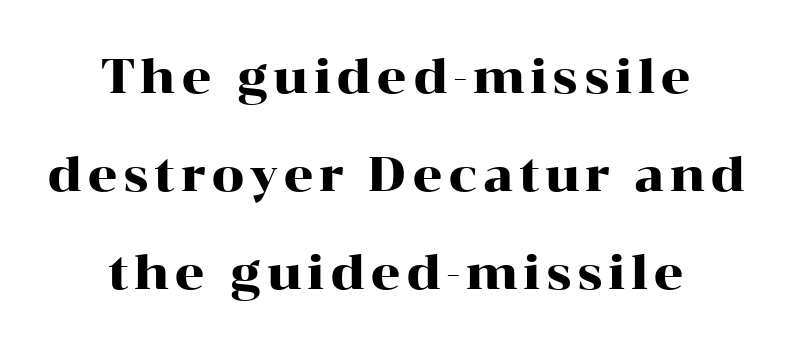
The image shows 47 px wide serif type, upright; set centered, loose line spacing (2.09x), not underlined; high stroke contrast and a medium x-height.
